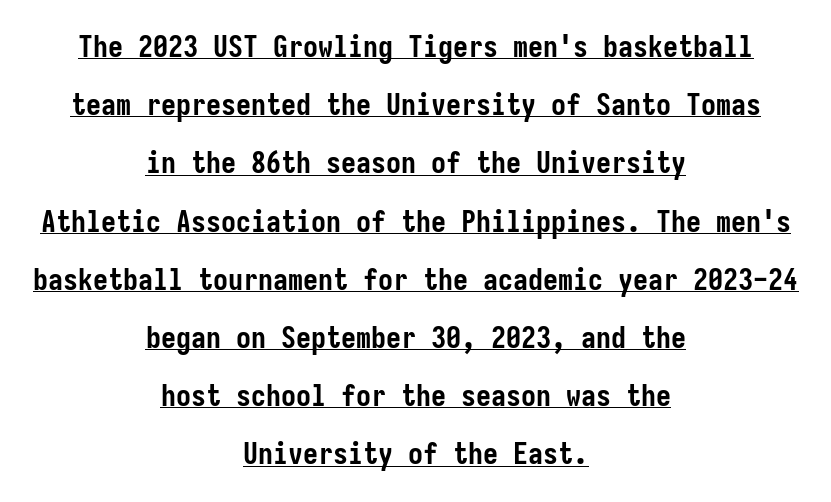
Notice how thick the strokes are: this is what a full bold looks like. What's the leading like? Stretched, with rows far apart. The rendering positions every line midway between the sides. Observe the absence of serifs on each vertical stroke in this sample. This is the regular roman posture of the typeface.
